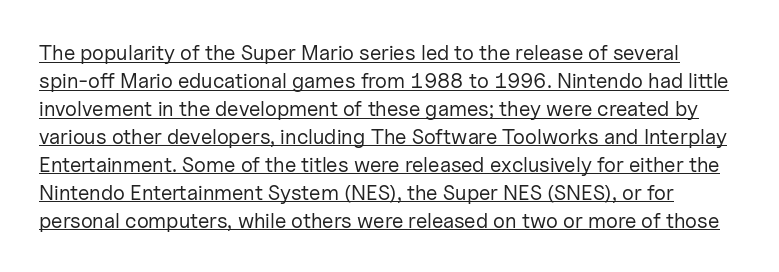
{"italic": "no", "bold": "no", "underline": "yes", "line_spacing": "normal", "line_spacing_ratio": 1.33, "letter_spacing": "normal", "letter_spacing_em": 0.0, "glyph_px": 21}
